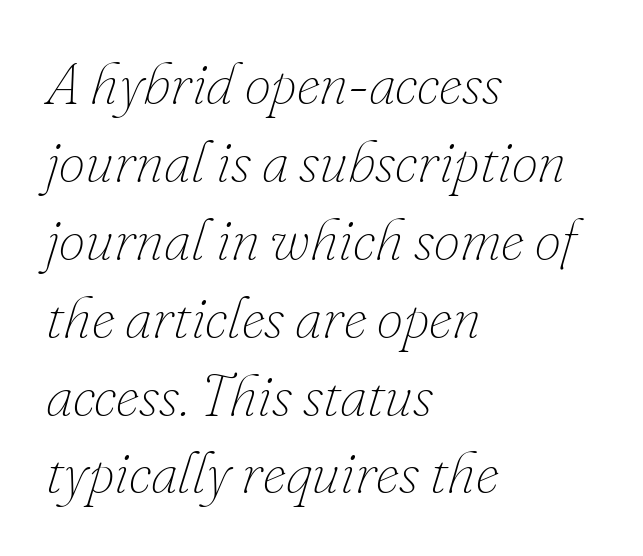
Q: Is the text bold? A: No.
Q: Is the text italic (slanted)? A: Yes, it leans right by about 16 degrees.
Q: Is the text underlined? A: No.
Q: How is the paragraph aligned? A: Left-aligned.
Q: Is the spacing between letters normal or unusually wide? A: Normal.
Q: Is the spacing between lines tight, normal or loose? A: Normal.
Q: Width (condensed, normal, or wide)? A: Normal.
Q: Stroke contrast? A: Low.
Q: x-height? A: Small.
Q: Monospaced? A: No.
